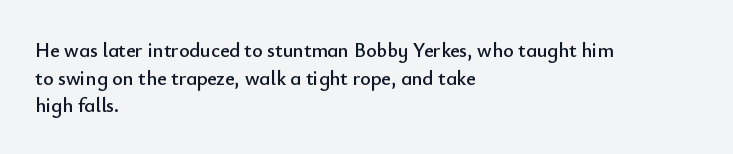
The image shows 20 px text type, upright; set left-aligned, normal line spacing (1.38x), normal letter spacing, not underlined.
